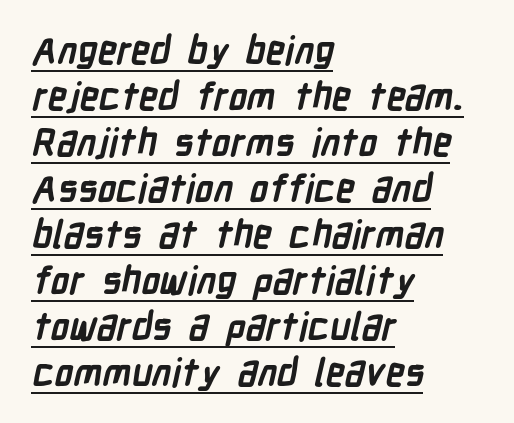
{"serif": "no", "bold": "yes", "weight": "semibold", "width": "condensed", "stroke_contrast": "low", "x_height": "medium", "monospaced": "no", "underline": "yes", "align": "left", "line_spacing_ratio": 1.21, "letter_spacing": "normal", "letter_spacing_em": 0.0, "glyph_px": 38}
